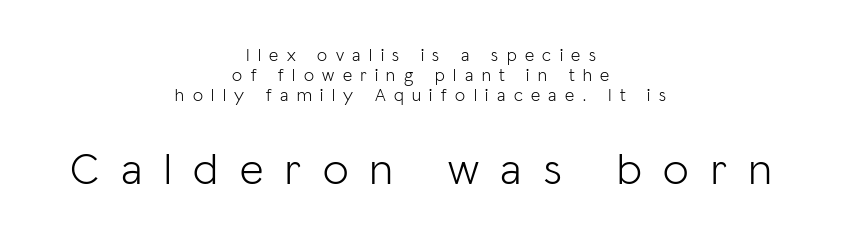
The image shows 46 px light sans-serif type, upright; set centered, tight line spacing (1.12x), unusually wide letter spacing (+0.47 em), not underlined; the second (bottom) block is 2.56x larger; low stroke contrast and a medium x-height.
